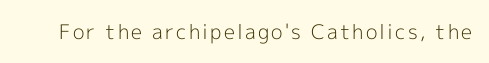
{"italic": "no", "bold": "no", "underline": "no", "glyph_px": 20}
